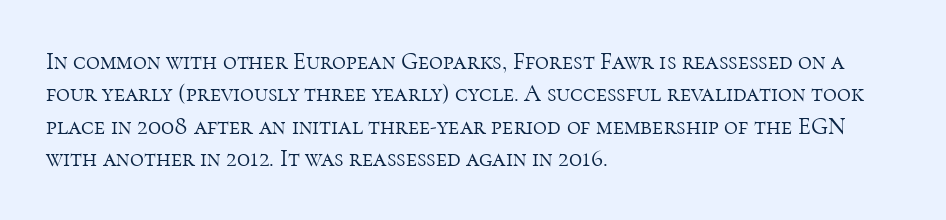
The image shows 24 px text type, upright; set left-aligned, normal line spacing (1.35x), normal letter spacing, not underlined.
